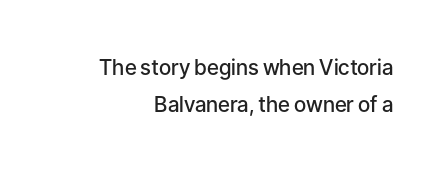
Between one letter and the next there's only the usual sliver of space. In CSS terms this would be text-align: right. What weight is shown? A semibold, between regular and bold. You can tell it's not italic because the verticals are truly vertical. The gap between lines stays unmarked.
